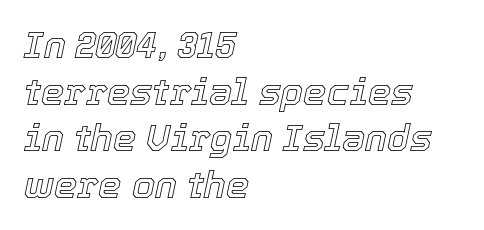
These lines keep a tight, regular rhythm from letter to letter. Quick note: interline space is typical. Slanted lettering throughout. Character widths vary here, with narrow letters taking less room than wide ones. Teacher's note: observe the even left margin — that is flush-left alignment.
